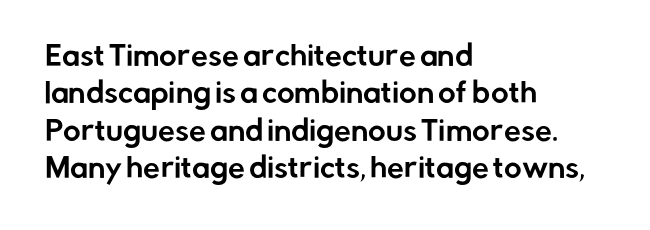
The image shows 27 px text type, upright; set left-aligned, normal line spacing (1.38x), normal letter spacing, not underlined.
